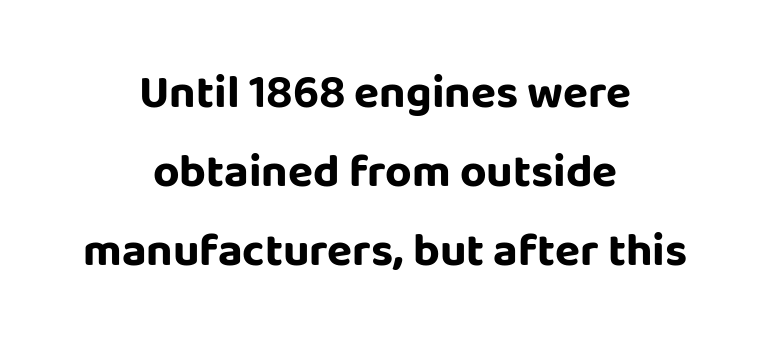
Q: Is the text bold? A: Yes.
Q: Is the text italic (slanted)? A: No, it is upright.
Q: Is the typeface a serif or a sans-serif typeface? A: Sans-serif.
Q: Is the text underlined? A: No.
Q: How is the paragraph aligned? A: Centered.
Q: Is the spacing between letters normal or unusually wide? A: Normal.
Q: Width (condensed, normal, or wide)? A: Normal.
Q: Stroke contrast? A: Low.
Q: x-height? A: Large.
Q: Monospaced? A: No.
